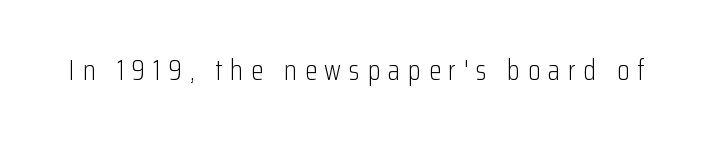
Q: Is the text bold? A: No.
Q: Is the text italic (slanted)? A: No, it is upright.
Q: Is the typeface a serif or a sans-serif typeface? A: Sans-serif.
Q: Is the text underlined? A: No.
Q: Is the spacing between letters normal or unusually wide? A: Unusually wide.
Q: Width (condensed, normal, or wide)? A: Condensed.
Q: Stroke contrast? A: Low.
Q: x-height? A: Medium.
Q: Monospaced? A: No.
